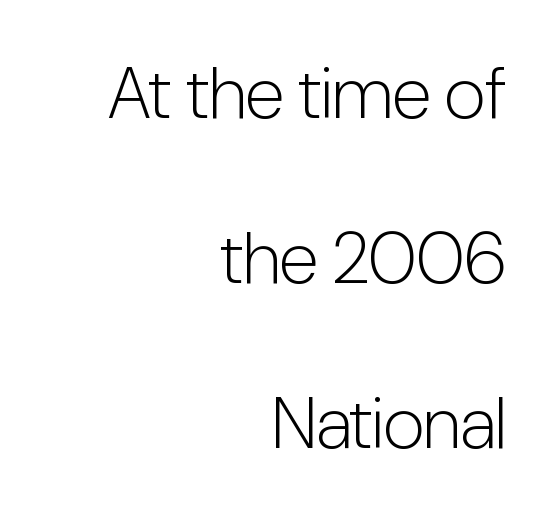
The image shows 73 px light, condensed sans-serif type, upright; set right-aligned, loose line spacing (2.26x), normal letter spacing, not underlined; low stroke contrast and a medium x-height.
